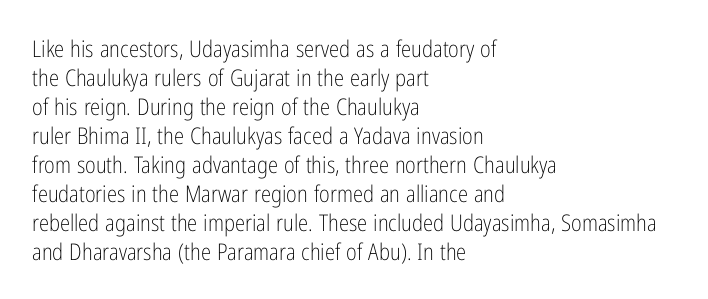
A typesetter would call this zero additional tracking. If you drew a line through each stem, it would be perfectly vertical. This block has exactly the height ordinary leading produces. Teacher's note: observe the even left margin — that is flush-left alignment. The area under the type is left untouched. This is not heavy type; no bold has been used.
